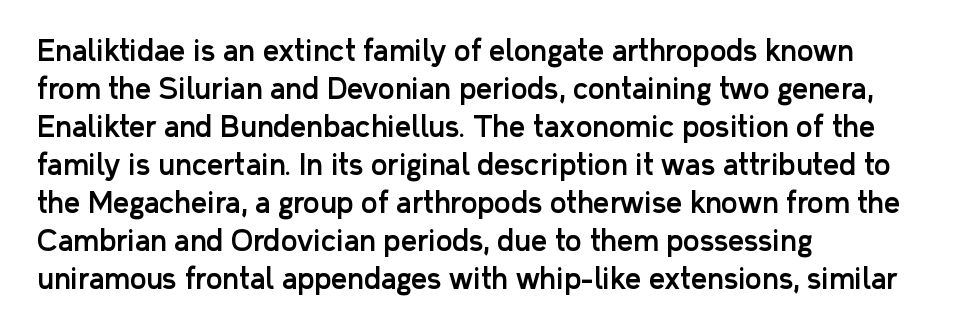
{"serif": "no", "italic": "no", "width": "normal", "stroke_contrast": "low", "x_height": "medium", "monospaced": "no", "underline": "no", "align": "left", "line_spacing": "normal", "line_spacing_ratio": 1.36, "letter_spacing": "normal", "letter_spacing_em": 0.0, "glyph_px": 28}
